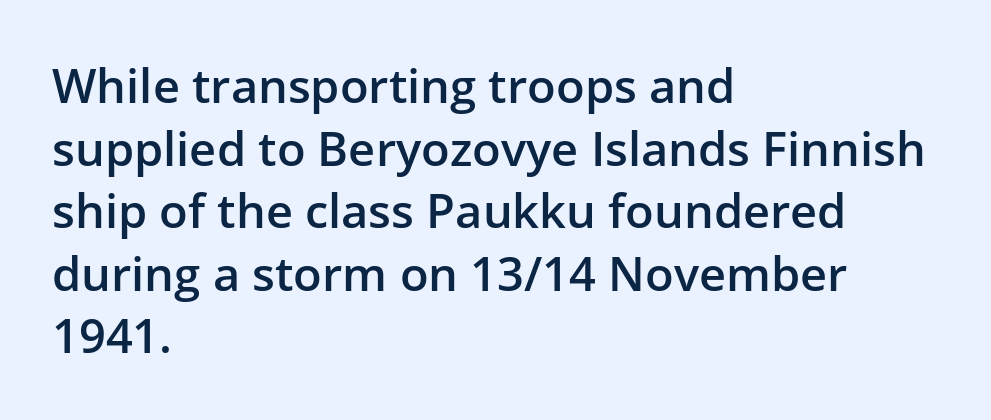
Q: Is the text bold? A: Semi-bold.
Q: Is the text italic (slanted)? A: No, it is upright.
Q: Is the typeface a serif or a sans-serif typeface? A: Sans-serif.
Q: Is the text underlined? A: No.
Q: How is the paragraph aligned? A: Left-aligned.
Q: Is the spacing between letters normal or unusually wide? A: Normal.
Q: Is the spacing between lines tight, normal or loose? A: Normal.
Q: Width (condensed, normal, or wide)? A: Normal.
Q: Stroke contrast? A: Low.
Q: x-height? A: Medium.
Q: Monospaced? A: No.
